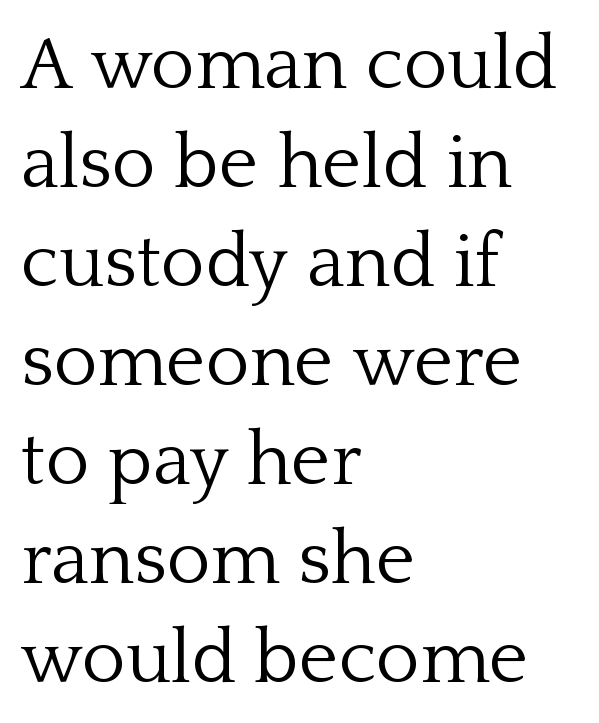
Q: Is the text bold? A: No.
Q: Is the text italic (slanted)? A: No, it is upright.
Q: Is the typeface a serif or a sans-serif typeface? A: Serif.
Q: Is the text underlined? A: No.
Q: How is the paragraph aligned? A: Left-aligned.
Q: Is the spacing between letters normal or unusually wide? A: Normal.
Q: Is the spacing between lines tight, normal or loose? A: Normal.
Q: Width (condensed, normal, or wide)? A: Normal.
Q: Stroke contrast? A: Low.
Q: x-height? A: Medium.
Q: Monospaced? A: No.
